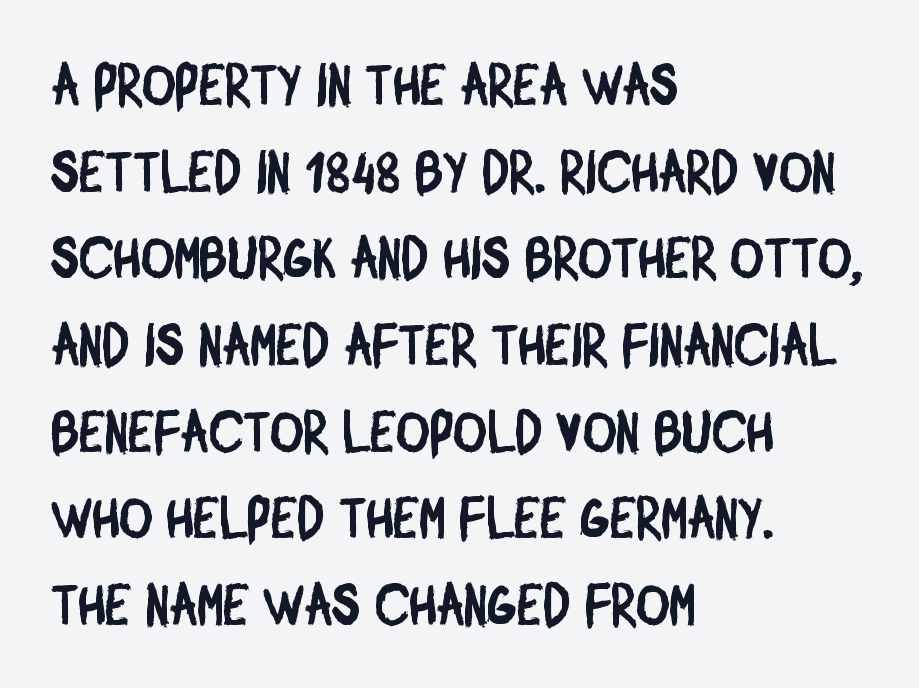
{"serif": "no", "width": "condensed", "stroke_contrast": "low", "x_height": "large", "monospaced": "no", "underline": "no", "align": "left", "line_spacing": "normal", "line_spacing_ratio": 1.52, "letter_spacing": "normal", "letter_spacing_em": 0.0, "glyph_px": 57}
